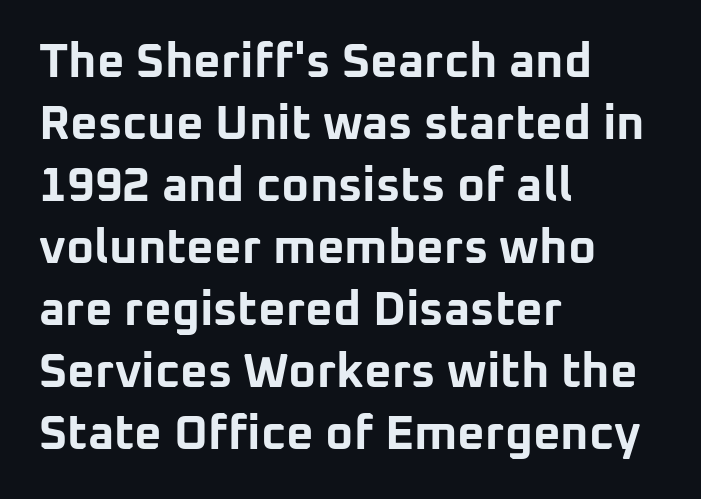
The image shows 48 px bold sans-serif type, upright; set left-aligned, normal line spacing (1.29x), normal letter spacing, not underlined; low stroke contrast and a medium x-height.
